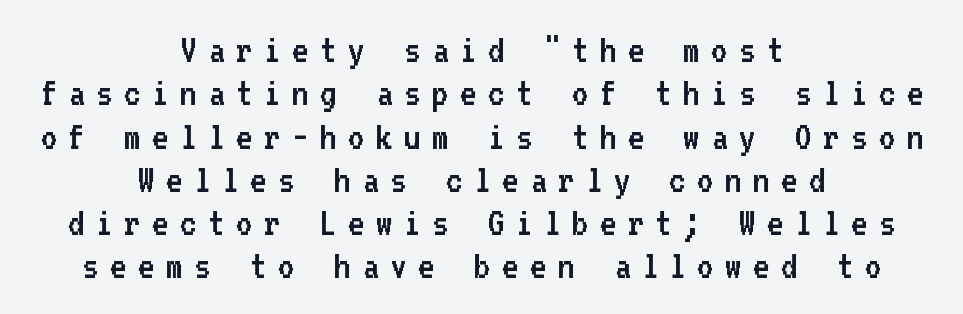
{"serif": "no", "italic": "no", "bold": "no", "weight": "regular", "width": "normal", "stroke_contrast": "low", "x_height": "medium", "monospaced": "yes", "underline": "no", "align": "center", "line_spacing": "tight", "line_spacing_ratio": 1.03, "letter_spacing": "wide", "letter_spacing_em": 0.25, "glyph_px": 42}
